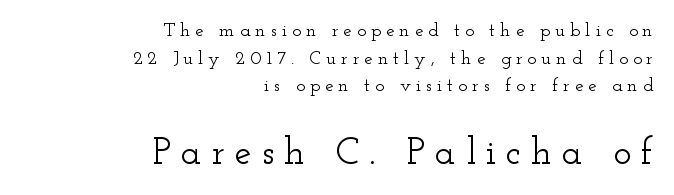
Q: Is the text italic (slanted)? A: No, it is upright.
Q: Is the typeface a serif or a sans-serif typeface? A: Serif.
Q: Is the text underlined? A: No.
Q: How is the paragraph aligned? A: Right-aligned.
Q: Is the spacing between letters normal or unusually wide? A: Unusually wide.
Q: Is the spacing between lines tight, normal or loose? A: Normal.
Q: Which block of text is set in a larger size, the first (top) or the second (bottom)? A: The second (bottom) one.
Q: Width (condensed, normal, or wide)? A: Wide.
Q: Stroke contrast? A: Low.
Q: x-height? A: Small.
Q: Monospaced? A: No.
